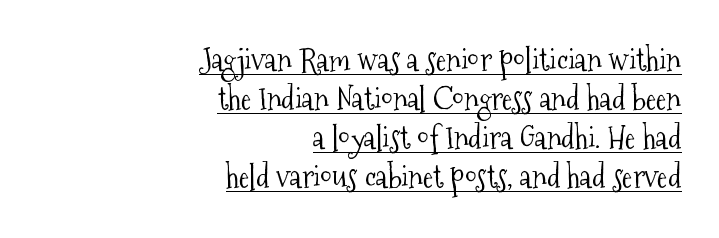
{"serif": "yes", "italic": "no", "bold": "no", "weight": "light", "width": "condensed", "stroke_contrast": "medium", "x_height": "medium", "monospaced": "no", "underline": "yes", "align": "right", "line_spacing": "normal", "line_spacing_ratio": 1.26, "letter_spacing": "normal", "letter_spacing_em": 0.0, "glyph_px": 31}
